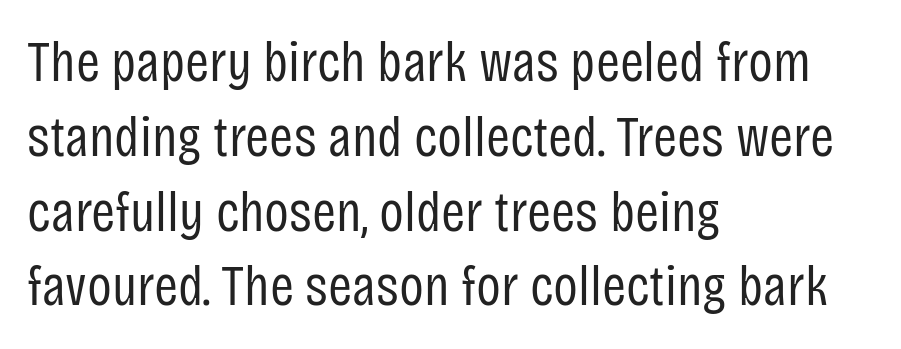
Q: Is the text bold? A: No.
Q: Is the text italic (slanted)? A: No, it is upright.
Q: Is the typeface a serif or a sans-serif typeface? A: Sans-serif.
Q: Is the text underlined? A: No.
Q: How is the paragraph aligned? A: Left-aligned.
Q: Is the spacing between letters normal or unusually wide? A: Normal.
Q: Is the spacing between lines tight, normal or loose? A: Normal.
Q: Width (condensed, normal, or wide)? A: Condensed.
Q: Stroke contrast? A: Low.
Q: x-height? A: Large.
Q: Monospaced? A: No.
